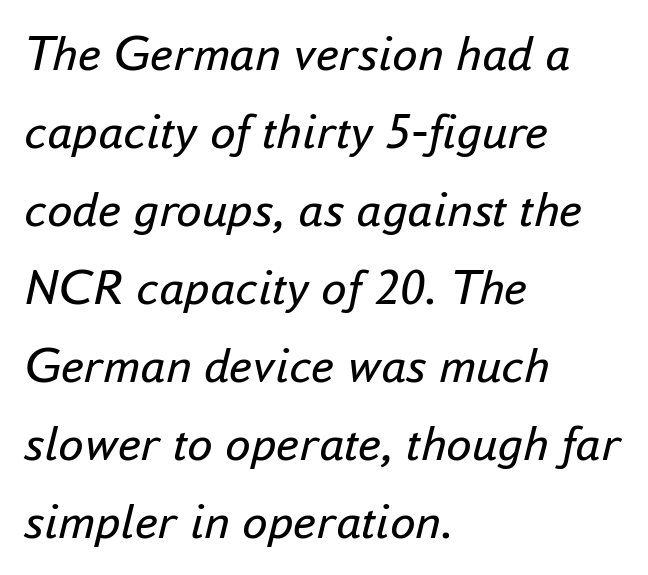
{"italic": "yes", "lean": "right", "slant_degrees": 16, "bold": "no", "weight": "regular", "width": "normal", "stroke_contrast": "low", "x_height": "small", "monospaced": "no", "underline": "no", "align": "left", "line_spacing": "normal", "line_spacing_ratio": 1.53, "letter_spacing": "normal", "letter_spacing_em": 0.0, "glyph_px": 51}
